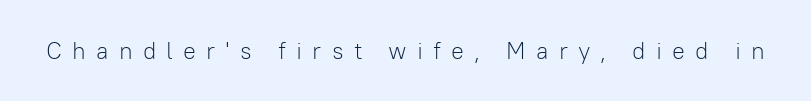
Each word looks stretched out because of the extra space between its letters. A quiet, ordinary-to-light weight characterises the typeface. A bare baseline throughout the passage. The axis of the letterforms is exactly vertical.
